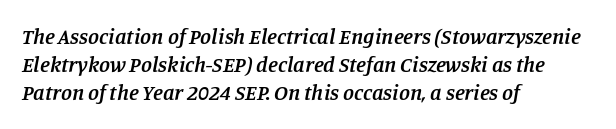
Q: Is the text bold? A: Semi-bold.
Q: Is the text italic (slanted)? A: Yes, it leans right by about 11 degrees.
Q: Is the text underlined? A: No.
Q: How is the paragraph aligned? A: Left-aligned.
Q: Is the spacing between letters normal or unusually wide? A: Normal.
Q: Is the spacing between lines tight, normal or loose? A: Normal.
